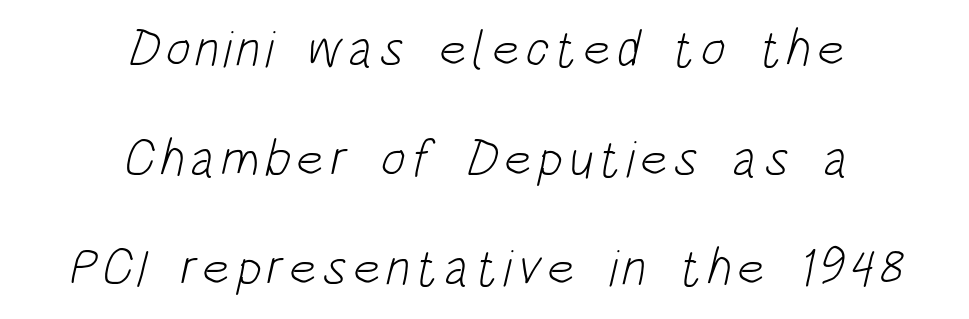
{"serif": "no", "bold": "no", "weight": "light", "width": "condensed", "stroke_contrast": "low", "x_height": "large", "monospaced": "no", "underline": "no", "align": "center", "line_spacing": "loose", "line_spacing_ratio": 2.11, "glyph_px": 52}
